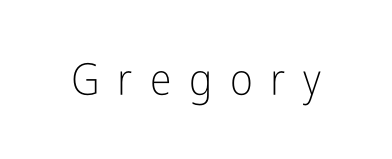
{"serif": "no", "italic": "no", "bold": "no", "weight": "light", "width": "condensed", "stroke_contrast": "low", "x_height": "medium", "monospaced": "no", "underline": "no", "letter_spacing": "wide", "letter_spacing_em": 0.4, "glyph_px": 44}
